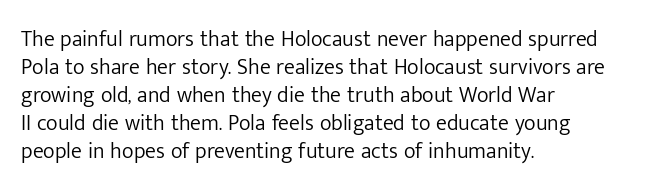
Q: Is the text bold? A: No.
Q: Is the text italic (slanted)? A: No, it is upright.
Q: Is the text underlined? A: No.
Q: How is the paragraph aligned? A: Left-aligned.
Q: Is the spacing between letters normal or unusually wide? A: Normal.
Q: Is the spacing between lines tight, normal or loose? A: Normal.
